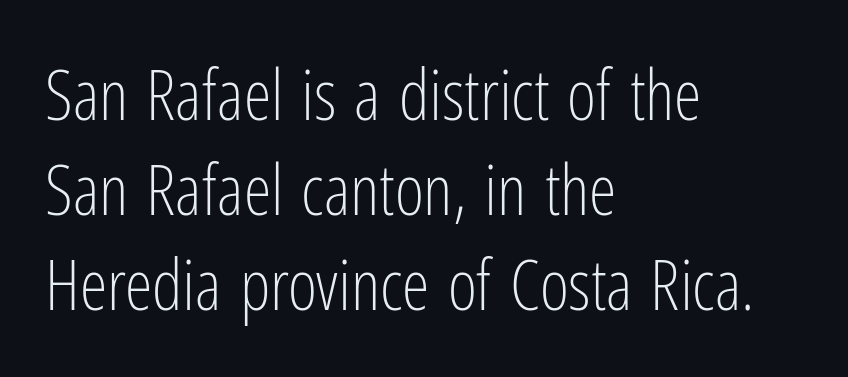
The image shows 70 px light, condensed sans-serif type, upright; set left-aligned, normal line spacing (1.36x), normal letter spacing, not underlined; low stroke contrast and a medium x-height.
